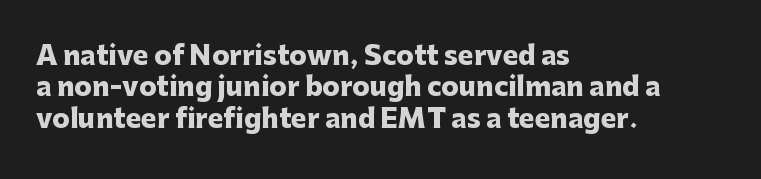
Q: Is the text bold? A: Yes.
Q: Is the text italic (slanted)? A: No, it is upright.
Q: Is the text underlined? A: No.
Q: How is the paragraph aligned? A: Left-aligned.
Q: Is the spacing between letters normal or unusually wide? A: Normal.
